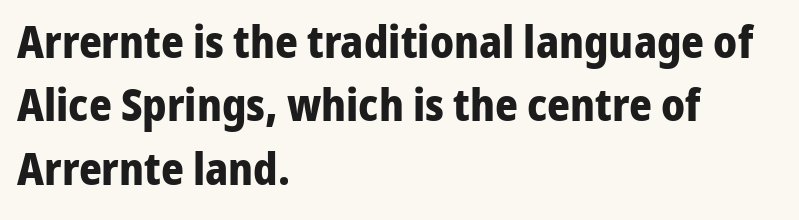
The image shows 44 px bold sans-serif type, upright; set left-aligned, normal line spacing (1.44x), normal letter spacing, not underlined; low stroke contrast and a medium x-height.
